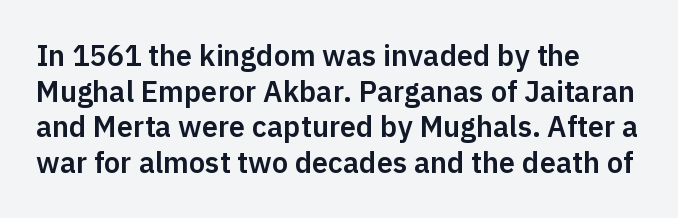
Q: Is the text italic (slanted)? A: No, it is upright.
Q: Is the typeface a serif or a sans-serif typeface? A: Sans-serif.
Q: Is the text underlined? A: No.
Q: How is the paragraph aligned? A: Left-aligned.
Q: Is the spacing between letters normal or unusually wide? A: Normal.
Q: Width (condensed, normal, or wide)? A: Normal.
Q: Stroke contrast? A: Low.
Q: x-height? A: Medium.
Q: Monospaced? A: No.
